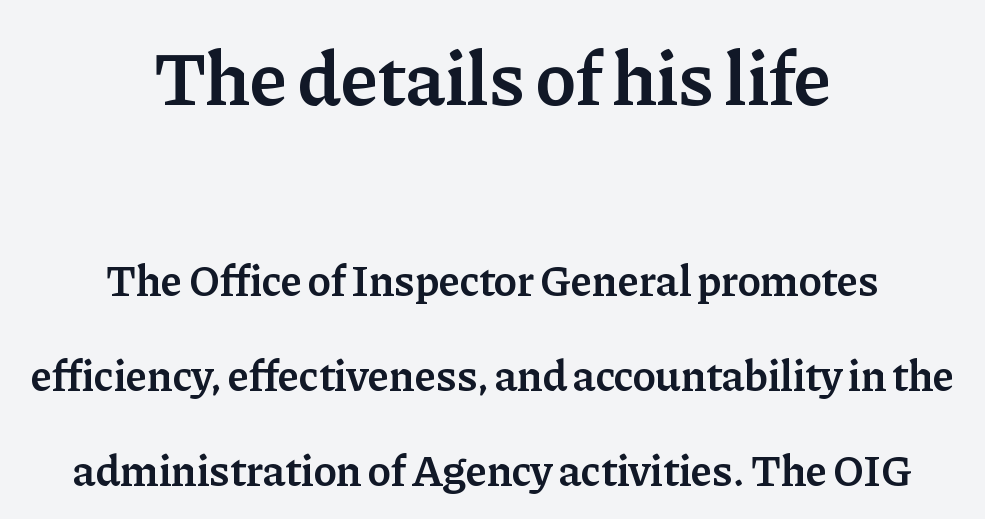
Q: Is the text bold? A: Semi-bold.
Q: Is the text italic (slanted)? A: No, it is upright.
Q: Is the typeface a serif or a sans-serif typeface? A: Serif.
Q: Is the text underlined? A: No.
Q: How is the paragraph aligned? A: Centered.
Q: Is the spacing between letters normal or unusually wide? A: Normal.
Q: Is the spacing between lines tight, normal or loose? A: Loose.
Q: Which block of text is set in a larger size, the first (top) or the second (bottom)? A: The first (top) one.
Q: Width (condensed, normal, or wide)? A: Normal.
Q: Stroke contrast? A: Low.
Q: x-height? A: Medium.
Q: Monospaced? A: No.
